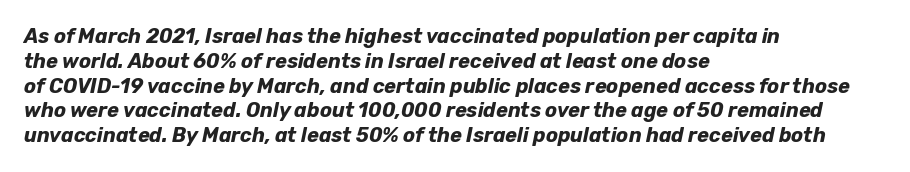
Q: Is the text bold? A: Yes.
Q: Is the text italic (slanted)? A: Yes, it leans right by about 12 degrees.
Q: Is the text underlined? A: No.
Q: How is the paragraph aligned? A: Left-aligned.
Q: Is the spacing between letters normal or unusually wide? A: Normal.
